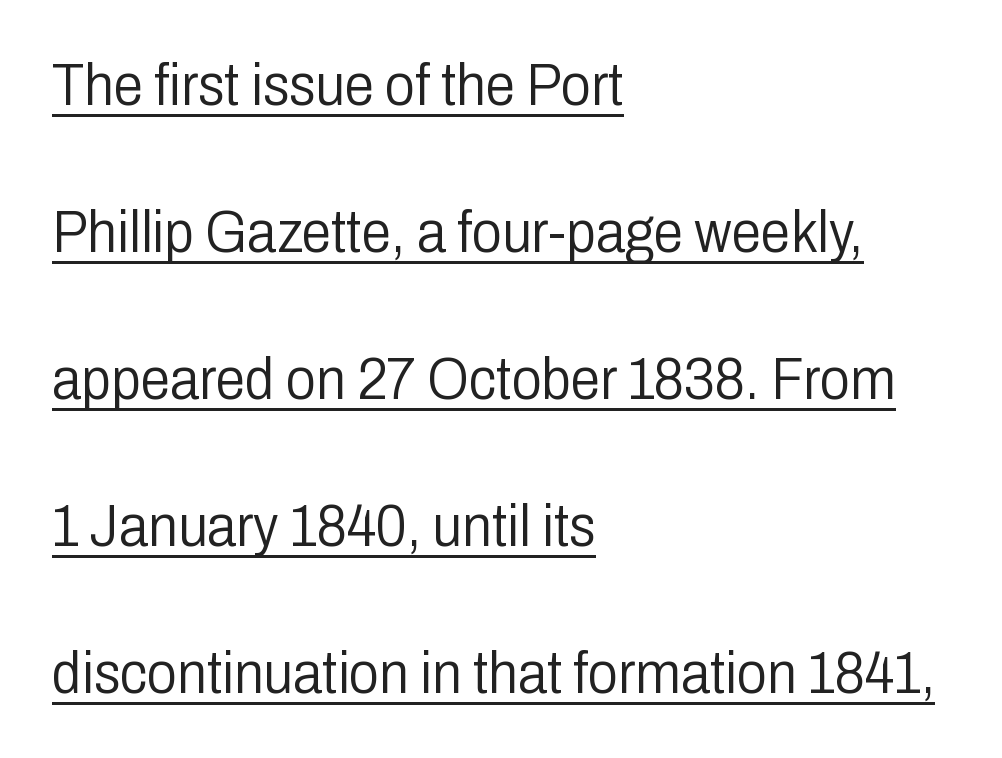
{"serif": "no", "italic": "no", "bold": "no", "weight": "light", "width": "condensed", "stroke_contrast": "low", "x_height": "medium", "monospaced": "no", "underline": "yes", "align": "left", "line_spacing": "loose", "line_spacing_ratio": 2.45, "letter_spacing": "normal", "letter_spacing_em": 0.0, "glyph_px": 60}
